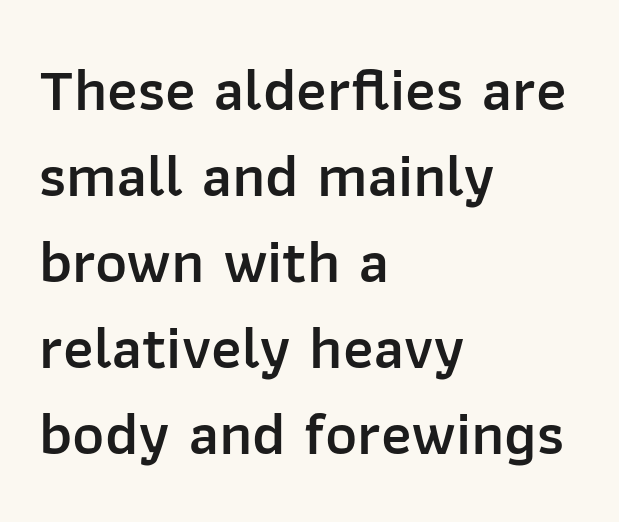
{"serif": "no", "italic": "no", "bold": "semi", "weight": "semibold", "width": "normal", "stroke_contrast": "low", "x_height": "medium", "monospaced": "no", "underline": "no", "align": "left", "line_spacing": "normal", "line_spacing_ratio": 1.41, "letter_spacing": "normal", "letter_spacing_em": 0.0, "glyph_px": 61}
